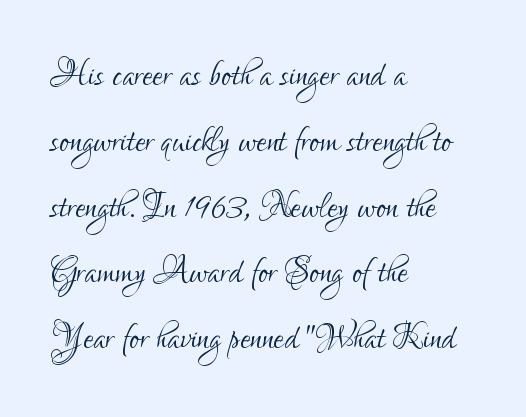
The image shows 46 px light, condensed sans-serif type; set left-aligned, normal line spacing (1.43x), normal letter spacing, not underlined; low stroke contrast and a small x-height.
